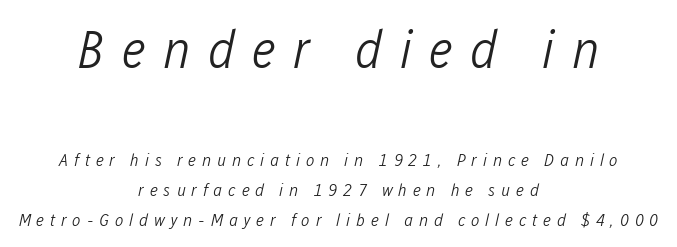
{"italic": "yes", "lean": "right", "slant_degrees": 12, "bold": "no", "weight": "light", "width": "condensed", "stroke_contrast": "low", "x_height": "medium", "monospaced": "no", "underline": "no", "align": "center", "line_spacing": "normal", "line_spacing_ratio": 1.65, "letter_spacing": "wide", "letter_spacing_em": 0.32, "larger_block": "first", "size_ratio": 3.0, "glyph_px": 54}
